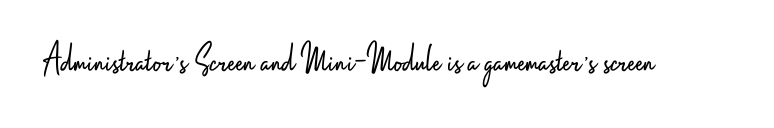
The image shows 41 px light, condensed sans-serif type; set normal letter spacing, not underlined; low stroke contrast and a small x-height.
